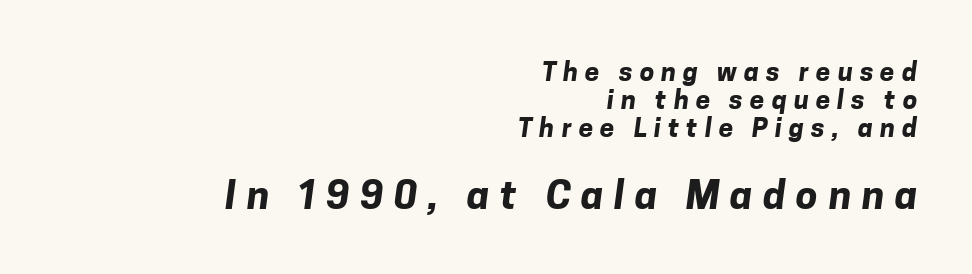
Whoever set this made the second block the dominant, larger element. Stroke thickness is high; the sample reads as a true bold. Characters follow at a spacing far wider than the type designer built in. Alignment: flush right. Decoration check: the copy has no underline. This sample uses a sans-serif face.
